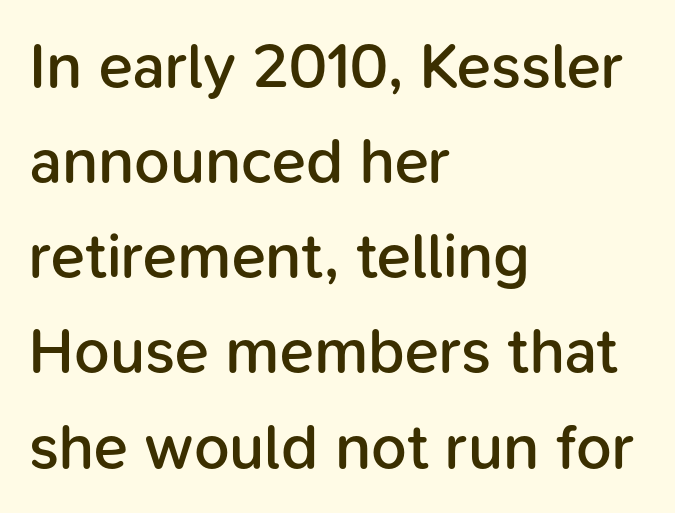
Q: Is the text bold? A: Semi-bold.
Q: Is the text italic (slanted)? A: No, it is upright.
Q: Is the typeface a serif or a sans-serif typeface? A: Sans-serif.
Q: Is the text underlined? A: No.
Q: How is the paragraph aligned? A: Left-aligned.
Q: Is the spacing between letters normal or unusually wide? A: Normal.
Q: Is the spacing between lines tight, normal or loose? A: Normal.
Q: Width (condensed, normal, or wide)? A: Normal.
Q: Stroke contrast? A: Low.
Q: x-height? A: Medium.
Q: Monospaced? A: No.
